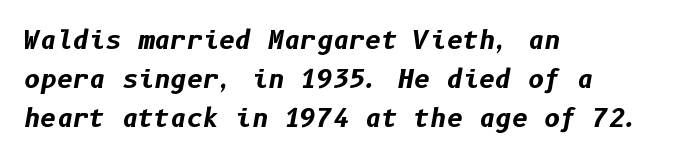
The image shows 25 px bold type, italic (leaning right); set left-aligned, normal line spacing (1.57x), normal letter spacing, not underlined.
